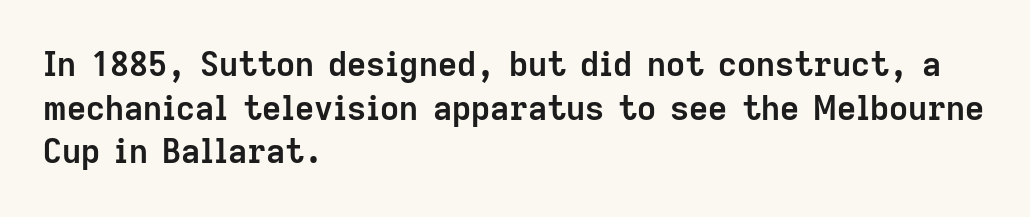
The image shows 33 px semibold sans-serif type, upright; set left-aligned, normal line spacing (1.32x), normal letter spacing, not underlined; low stroke contrast and a medium x-height.
